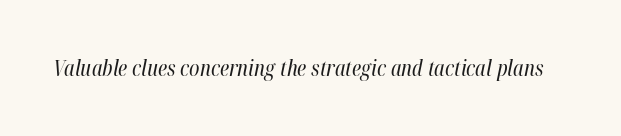
Each word holds together tightly as a unit, with standard inter-letter gaps. Style check: oblique. Lines of text with bare space underneath. Heaviness? Minimal to ordinary, like unemphasized prose.
